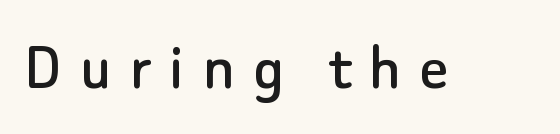
{"serif": "no", "italic": "no", "width": "normal", "stroke_contrast": "low", "x_height": "small", "monospaced": "no", "underline": "no", "letter_spacing": "wide", "letter_spacing_em": 0.25, "glyph_px": 71}
